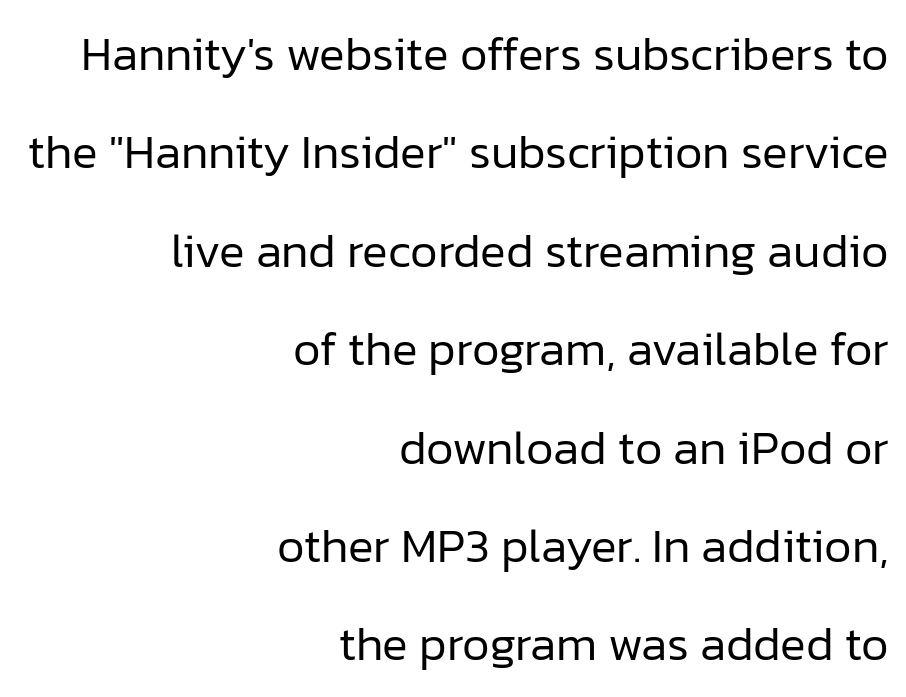
Q: Is the text bold? A: No.
Q: Is the text italic (slanted)? A: No, it is upright.
Q: Is the typeface a serif or a sans-serif typeface? A: Sans-serif.
Q: Is the text underlined? A: No.
Q: How is the paragraph aligned? A: Right-aligned.
Q: Is the spacing between letters normal or unusually wide? A: Normal.
Q: Is the spacing between lines tight, normal or loose? A: Loose.
Q: Width (condensed, normal, or wide)? A: Normal.
Q: Stroke contrast? A: Low.
Q: x-height? A: Medium.
Q: Monospaced? A: No.
